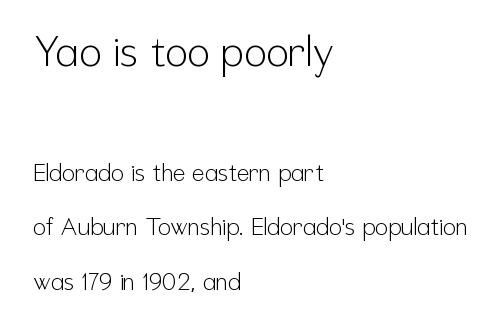
The typesetting does not lean heavy: it is not bold. One glance says open: line gaps are wider than usual. Regarding serifs, this sample does without them. There is no visible air inserted between adjacent glyphs.
